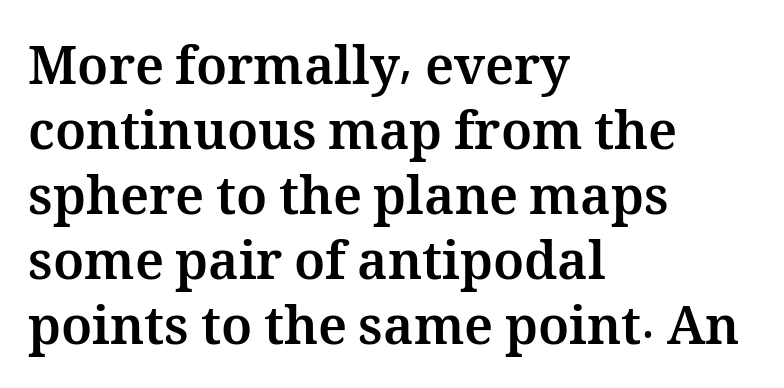
Q: Is the text bold? A: Yes.
Q: Is the text italic (slanted)? A: No, it is upright.
Q: Is the text underlined? A: No.
Q: How is the paragraph aligned? A: Left-aligned.
Q: Is the spacing between letters normal or unusually wide? A: Normal.
Q: Is the spacing between lines tight, normal or loose? A: Normal.
Q: Width (condensed, normal, or wide)? A: Normal.
Q: Stroke contrast? A: Medium.
Q: x-height? A: Medium.
Q: Monospaced? A: No.
